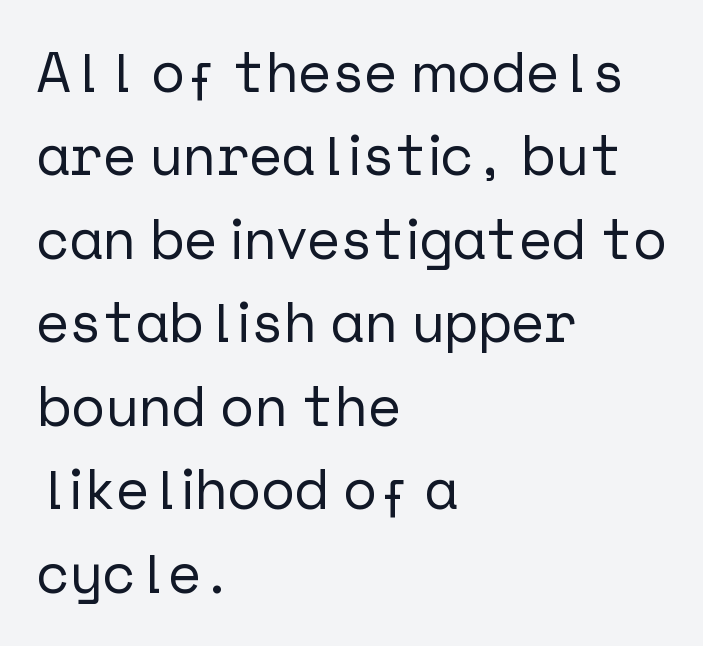
{"serif": "no", "italic": "no", "width": "normal", "stroke_contrast": "low", "x_height": "medium", "underline": "no", "align": "left", "line_spacing": "normal", "line_spacing_ratio": 1.49, "letter_spacing": "normal", "letter_spacing_em": 0.0, "glyph_px": 56}
